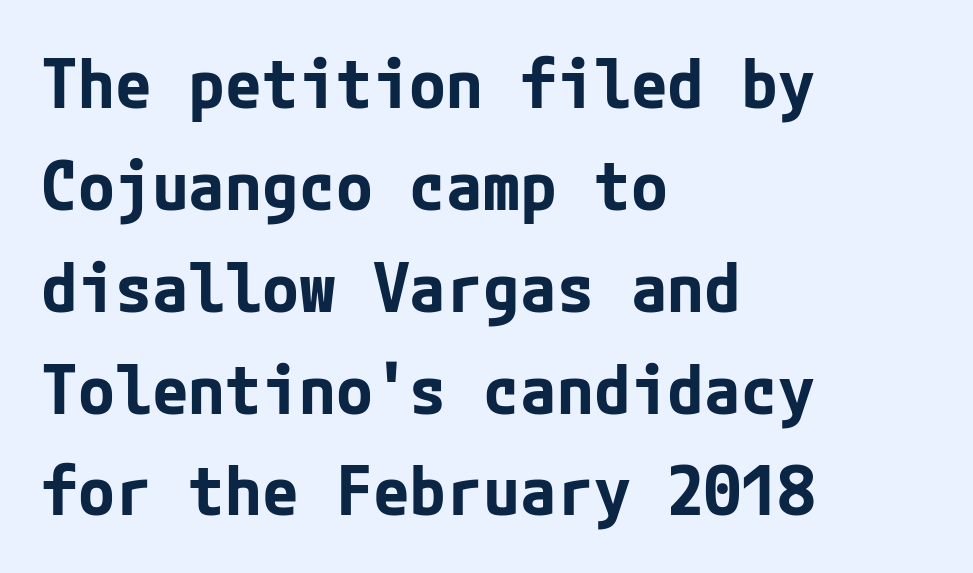
Q: Is the text bold? A: Yes.
Q: Is the text italic (slanted)? A: No, it is upright.
Q: Is the typeface a serif or a sans-serif typeface? A: Sans-serif.
Q: Is the text underlined? A: No.
Q: How is the paragraph aligned? A: Left-aligned.
Q: Is the spacing between letters normal or unusually wide? A: Normal.
Q: Is the spacing between lines tight, normal or loose? A: Normal.
Q: Width (condensed, normal, or wide)? A: Normal.
Q: Stroke contrast? A: Low.
Q: x-height? A: Medium.
